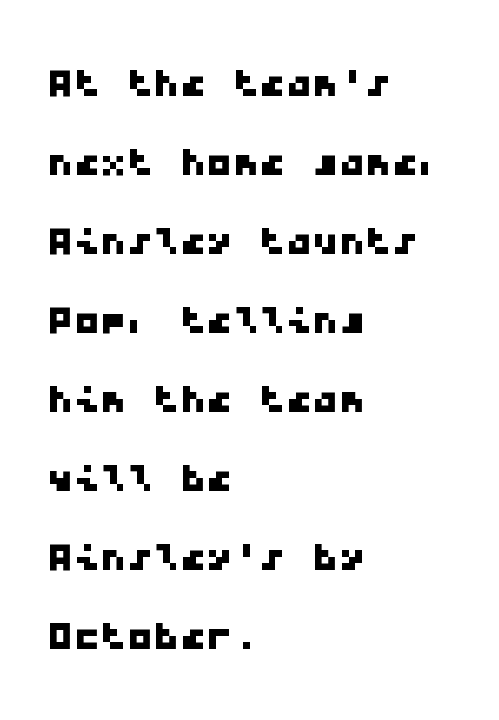
The rag falls on the right side of this text block. This block has exactly the height ordinary leading produces. Tracking value appears to be zero — textbook default spacing. The font family rendered here belongs to the sans-serif group. Looks like terminal output: every glyph gets an equal slot. No word sits above an underline.
